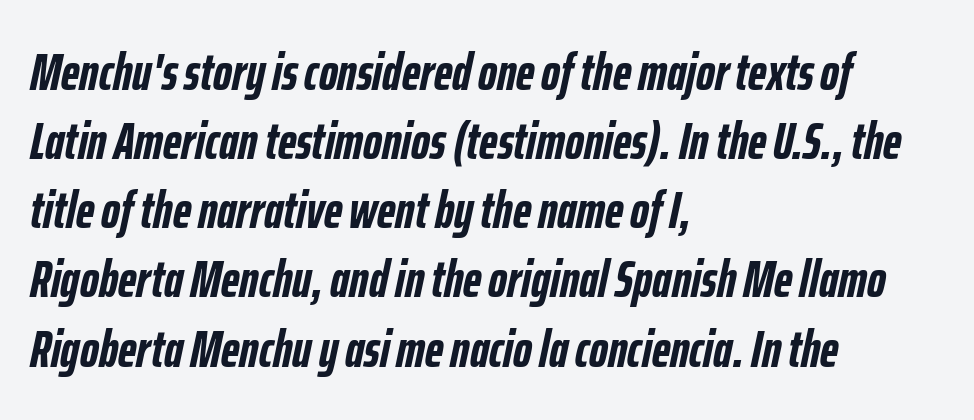
Q: Is the text bold? A: Yes.
Q: Is the text italic (slanted)? A: Yes, it leans right by about 12 degrees.
Q: Is the text underlined? A: No.
Q: How is the paragraph aligned? A: Left-aligned.
Q: Is the spacing between letters normal or unusually wide? A: Normal.
Q: Is the spacing between lines tight, normal or loose? A: Normal.
Q: Width (condensed, normal, or wide)? A: Condensed.
Q: Stroke contrast? A: Low.
Q: x-height? A: Medium.
Q: Monospaced? A: No.
